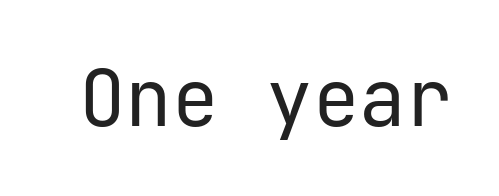
Q: Is the text bold? A: No.
Q: Is the text italic (slanted)? A: No, it is upright.
Q: Is the typeface a serif or a sans-serif typeface? A: Sans-serif.
Q: Is the text underlined? A: No.
Q: Is the spacing between letters normal or unusually wide? A: Normal.
Q: Width (condensed, normal, or wide)? A: Normal.
Q: Stroke contrast? A: Low.
Q: x-height? A: Medium.
